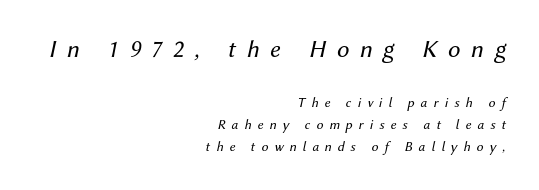
The image shows 25 px text type, italic (leaning right); set right-aligned, normal line spacing (1.59x), unusually wide letter spacing (+0.43 em), not underlined; the first (top) block is 1.79x larger.
